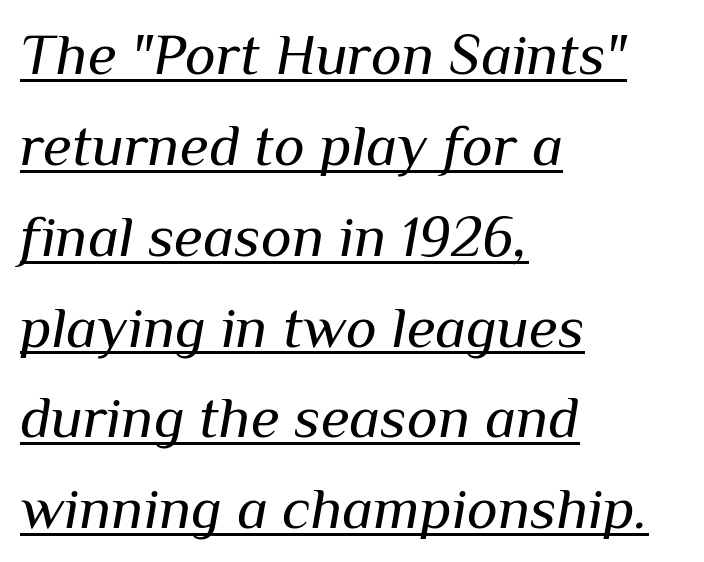
The image shows 59 px regular-weight type, italic (leaning right); set left-aligned, normal line spacing (1.54x), normal letter spacing, underlined; medium stroke contrast and a medium x-height.
